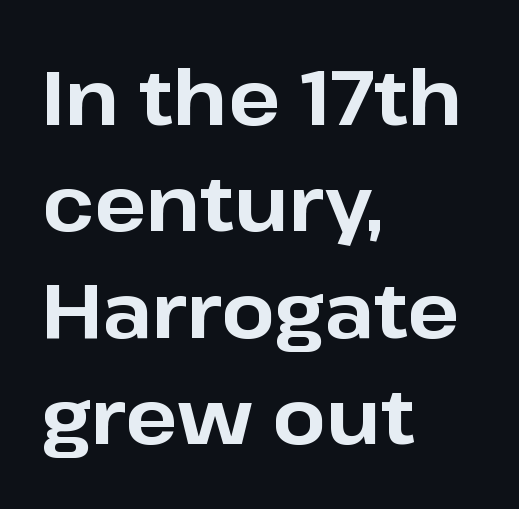
{"serif": "no", "italic": "no", "bold": "yes", "weight": "bold", "width": "normal", "stroke_contrast": "low", "x_height": "medium", "monospaced": "no", "underline": "no", "align": "left", "line_spacing": "normal", "line_spacing_ratio": 1.38, "letter_spacing": "normal", "letter_spacing_em": 0.0, "glyph_px": 77}
